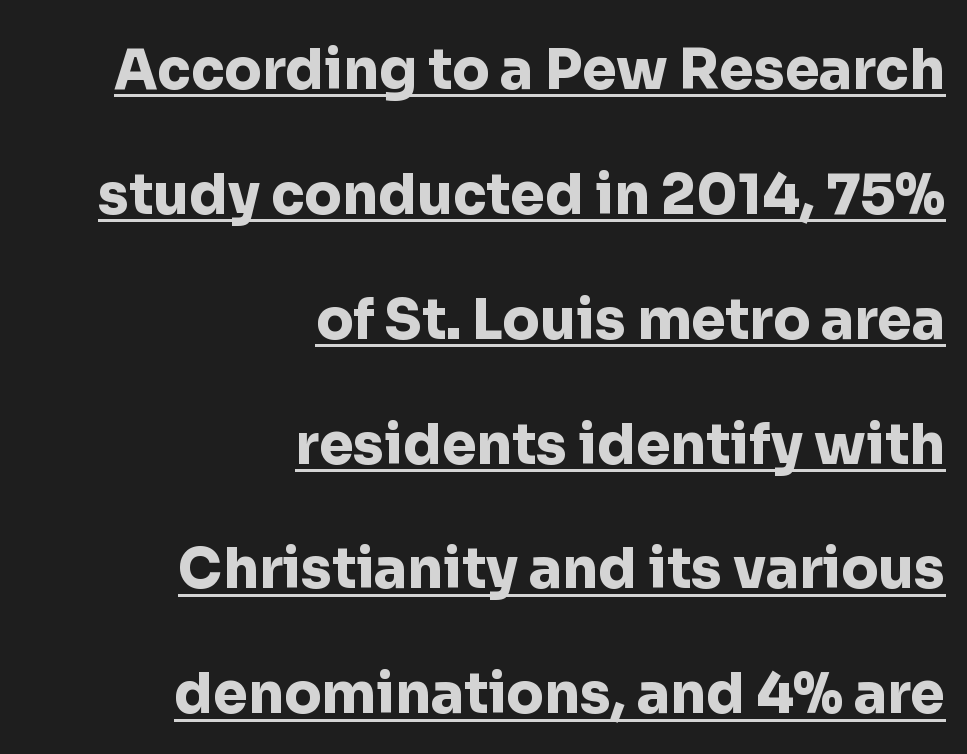
Chunky letters — that's bold for sure. This sample uses plain, unmodified letter spacing. Where is the straight margin? On the right. A typesetter would label this face a sans. Varying glyph widths throughout — classic text-font behaviour.
